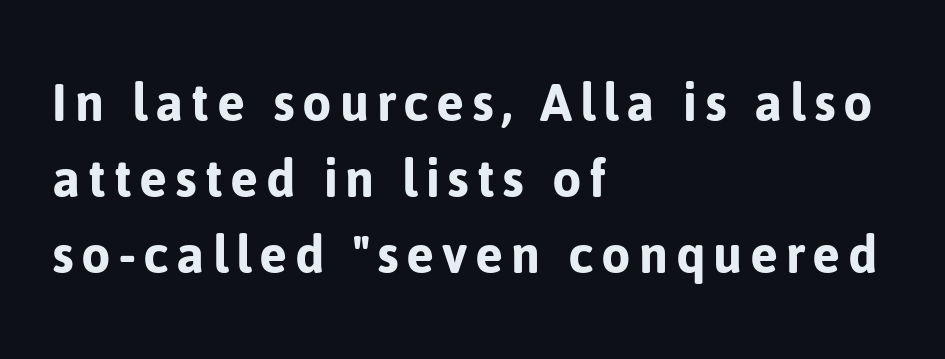
Every character sits straight up, as roman type does. Leading: standard. Is this a sans? Yes — the strokes have no serifs. Short and long lines alike share a common starting point at left. Character widths vary here, with narrow letters taking less room than wide ones. Beneath every word, the page is bare.
